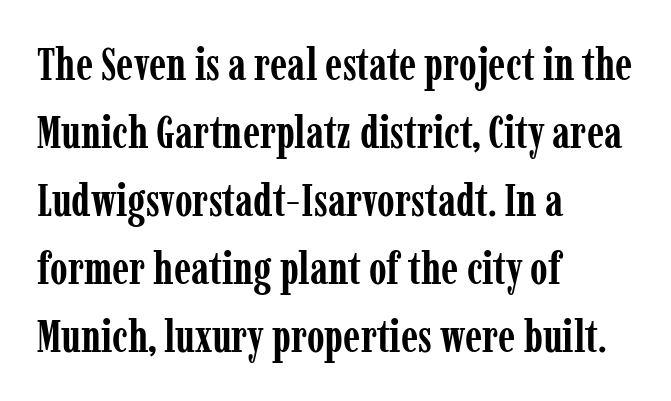
The image shows 45 px semibold, condensed serif type, upright; set left-aligned, normal line spacing (1.51x), normal letter spacing, not underlined; low stroke contrast and a medium x-height.
